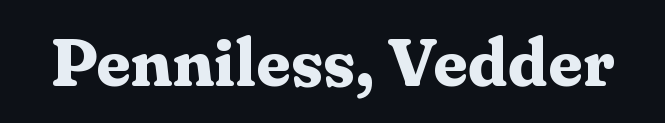
The characters display serif detailing at their extremities. The type sits square on the baseline with zero lean. This sample has the flowing, uneven cadence of proportional lettering. A typesetter would call this zero additional tracking.
